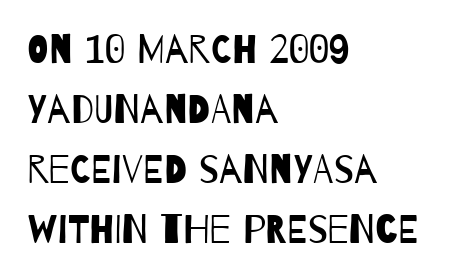
{"serif": "no", "bold": "no", "weight": "regular", "width": "condensed", "stroke_contrast": "low", "x_height": "large", "monospaced": "no", "underline": "no", "align": "left", "line_spacing": "normal", "line_spacing_ratio": 1.5, "letter_spacing": "normal", "letter_spacing_em": 0.0, "glyph_px": 40}
